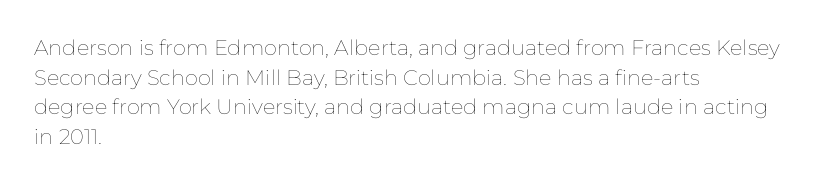
{"italic": "no", "bold": "no", "underline": "no", "align": "left", "line_spacing": "normal", "line_spacing_ratio": 1.41, "letter_spacing": "normal", "letter_spacing_em": 0.0, "glyph_px": 21}
